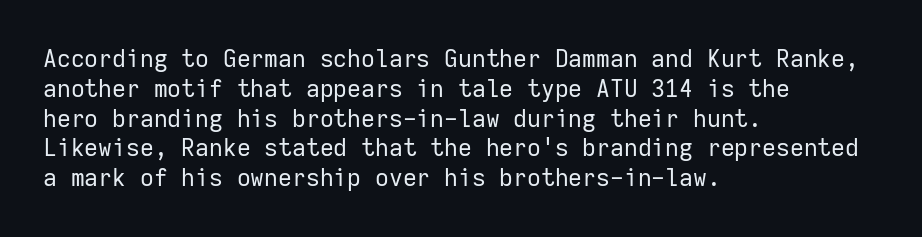
{"italic": "no", "bold": "no", "underline": "no", "align": "left", "line_spacing_ratio": 1.24, "letter_spacing": "normal", "letter_spacing_em": 0.0, "glyph_px": 24}
